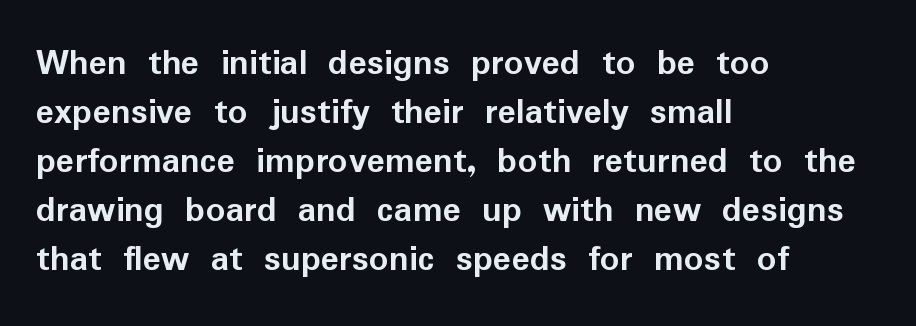
The image shows 38 px semibold sans-serif type, upright; set left-aligned, normal line spacing (1.29x), normal letter spacing, not underlined; low stroke contrast and a medium x-height.
